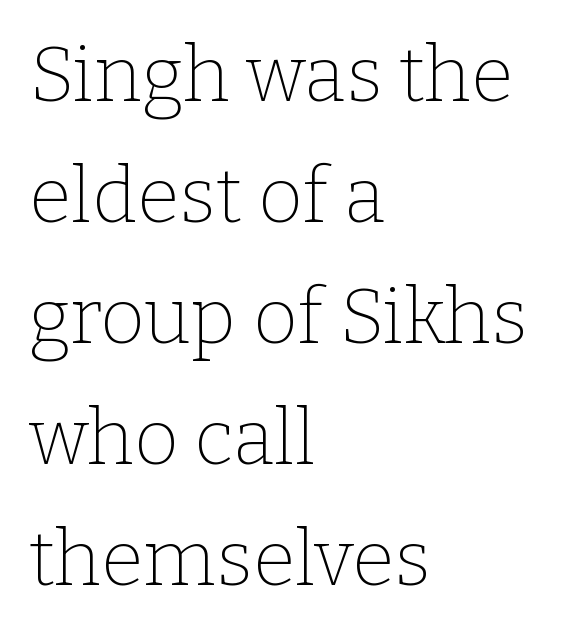
{"serif": "yes", "italic": "no", "bold": "no", "weight": "thin", "width": "normal", "stroke_contrast": "low", "x_height": "medium", "monospaced": "no", "underline": "no", "align": "left", "line_spacing": "normal", "line_spacing_ratio": 1.57, "letter_spacing": "normal", "letter_spacing_em": 0.0, "glyph_px": 77}
